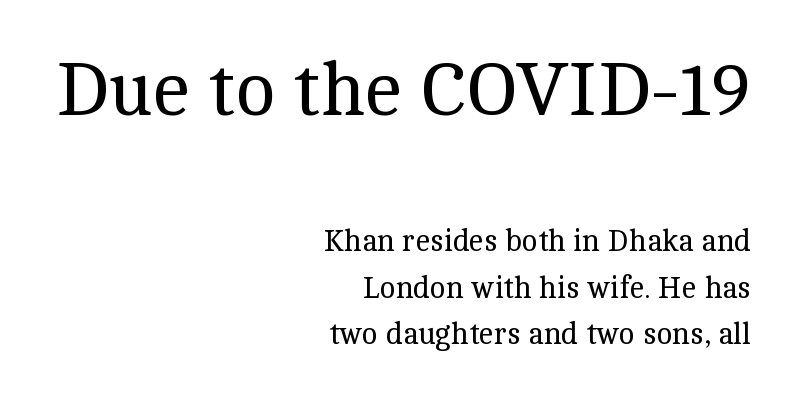
{"serif": "yes", "italic": "no", "bold": "no", "weight": "regular", "width": "normal", "x_height": "medium", "monospaced": "no", "underline": "no", "align": "right", "line_spacing": "normal", "line_spacing_ratio": 1.54, "letter_spacing": "normal", "letter_spacing_em": 0.0, "larger_block": "first", "size_ratio": 2.5, "glyph_px": 75}
